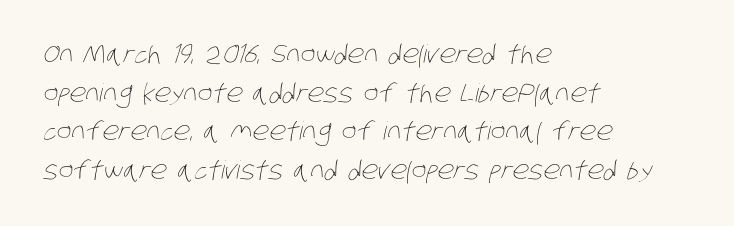
{"bold": "no", "underline": "no", "align": "left", "line_spacing": "normal", "line_spacing_ratio": 1.55, "letter_spacing": "normal", "letter_spacing_em": 0.0, "glyph_px": 25}
